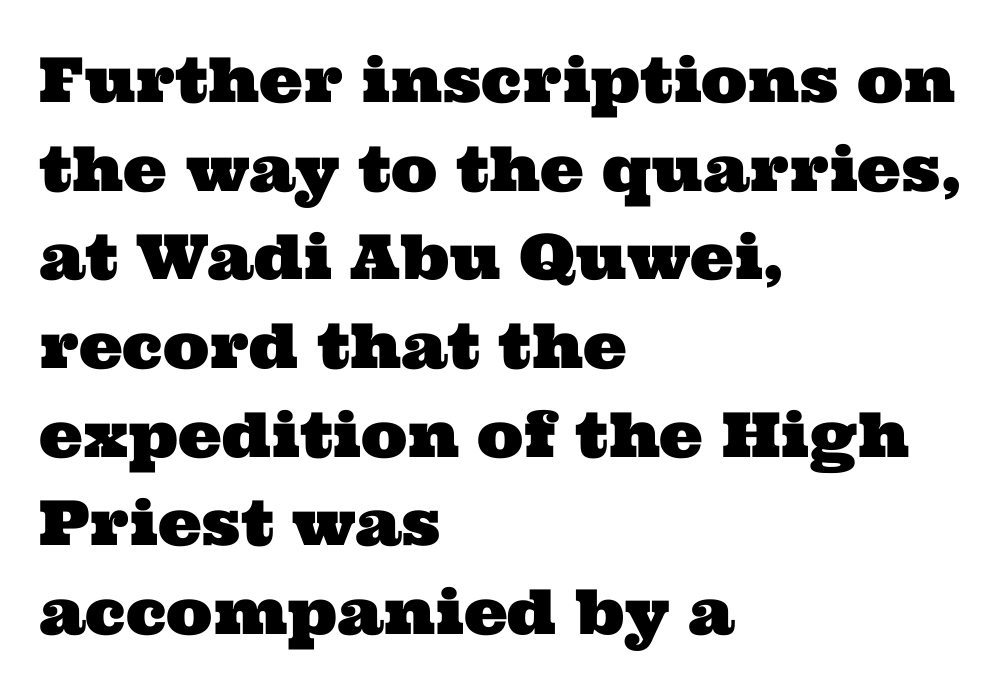
The passage shown is typed in a proportional face where columns would drift. Serifs: yes, visible at the terminals of the letterforms. A typesetter would call this leading conventional body-copy spacing. Decoration check: the copy has no underline. The rendering keeps characters at their native spacing. The text block is weighted toward the left margin, trailing off unevenly rightward.
